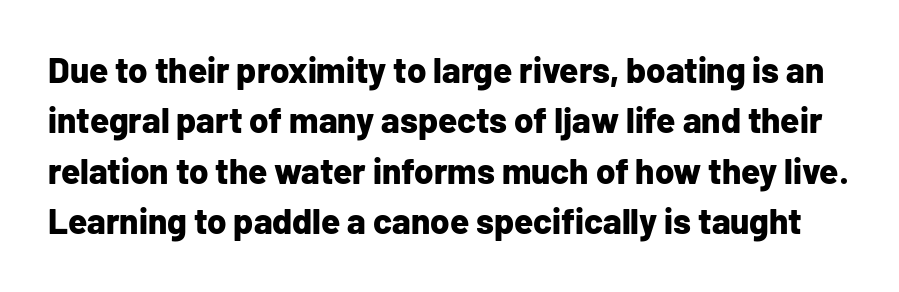
Q: Is the text bold? A: Yes.
Q: Is the text italic (slanted)? A: No, it is upright.
Q: Is the typeface a serif or a sans-serif typeface? A: Sans-serif.
Q: Is the text underlined? A: No.
Q: Is the spacing between letters normal or unusually wide? A: Normal.
Q: Is the spacing between lines tight, normal or loose? A: Normal.
Q: Width (condensed, normal, or wide)? A: Normal.
Q: Stroke contrast? A: Low.
Q: x-height? A: Medium.
Q: Monospaced? A: No.
